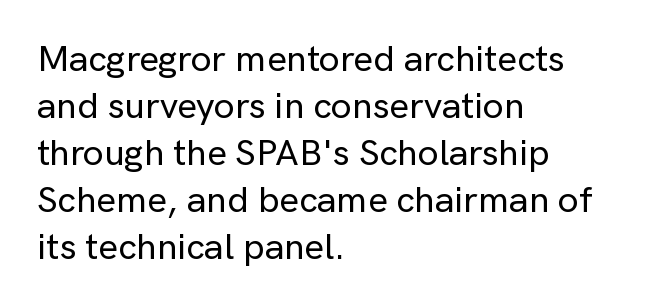
{"serif": "no", "italic": "no", "width": "normal", "stroke_contrast": "low", "x_height": "medium", "monospaced": "no", "underline": "no", "align": "left", "line_spacing": "normal", "line_spacing_ratio": 1.27, "letter_spacing": "normal", "letter_spacing_em": 0.0, "glyph_px": 37}
